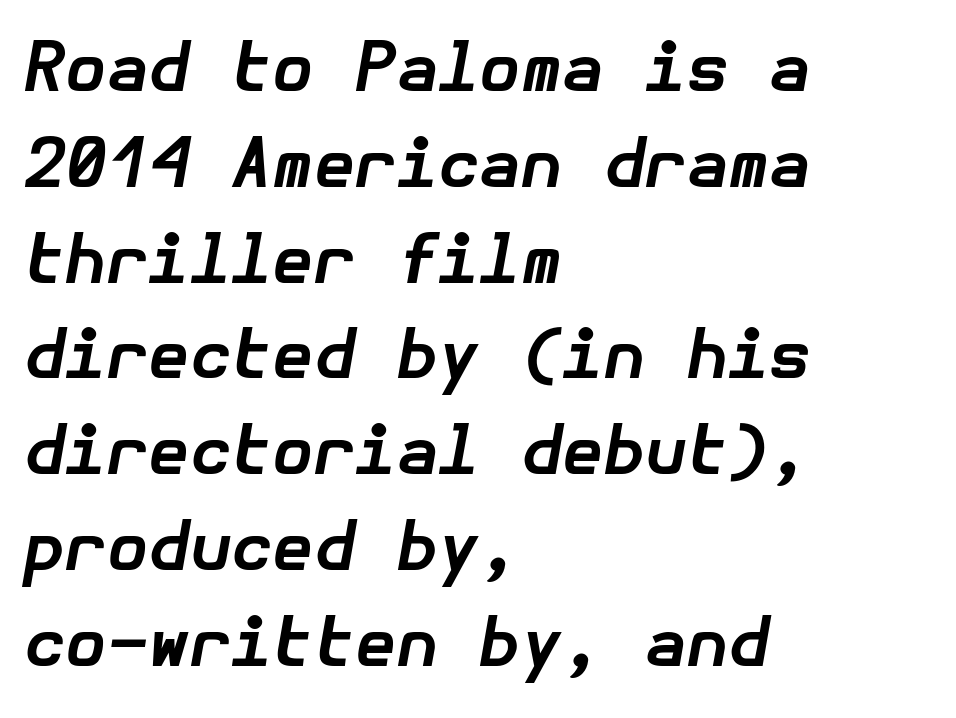
The image shows 67 px bold type, italic (leaning right); set left-aligned, normal line spacing (1.43x), normal letter spacing, not underlined; low stroke contrast and a medium x-height.
